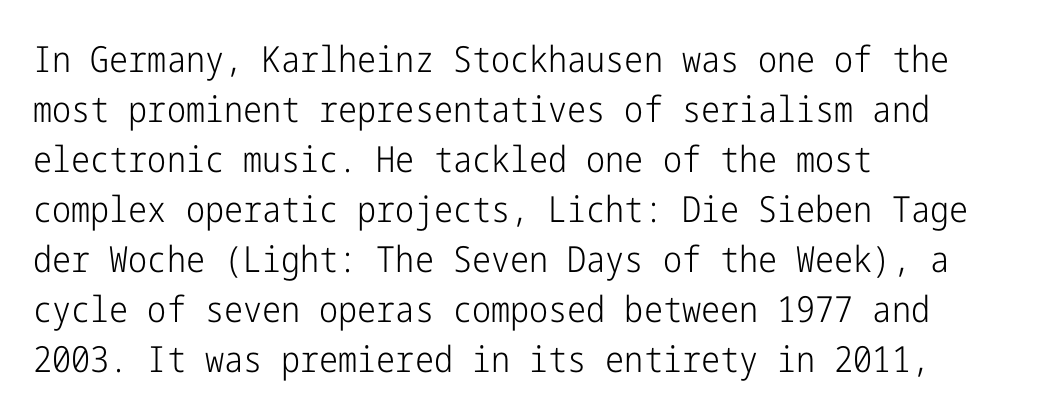
Q: Is the text bold? A: No.
Q: Is the text italic (slanted)? A: No, it is upright.
Q: Is the typeface a serif or a sans-serif typeface? A: Sans-serif.
Q: Is the text underlined? A: No.
Q: How is the paragraph aligned? A: Left-aligned.
Q: Is the spacing between letters normal or unusually wide? A: Normal.
Q: Is the spacing between lines tight, normal or loose? A: Normal.
Q: Width (condensed, normal, or wide)? A: Condensed.
Q: Stroke contrast? A: Low.
Q: x-height? A: Medium.
